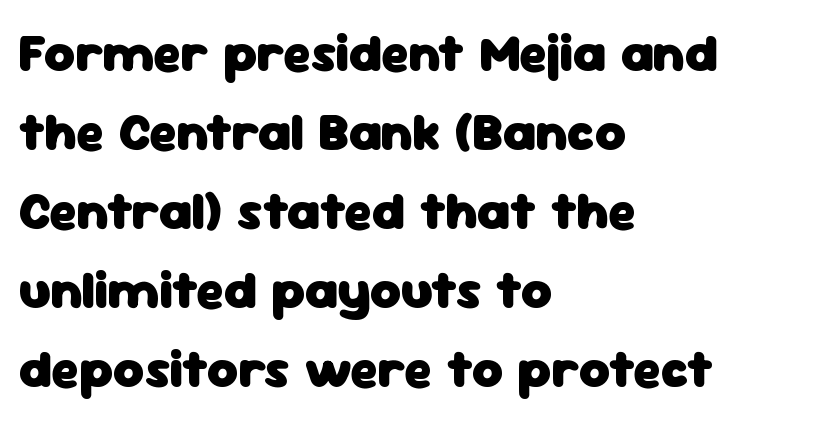
The image shows 53 px heavy sans-serif type, upright; set left-aligned, normal line spacing (1.49x), normal letter spacing, not underlined; low stroke contrast and a medium x-height.
